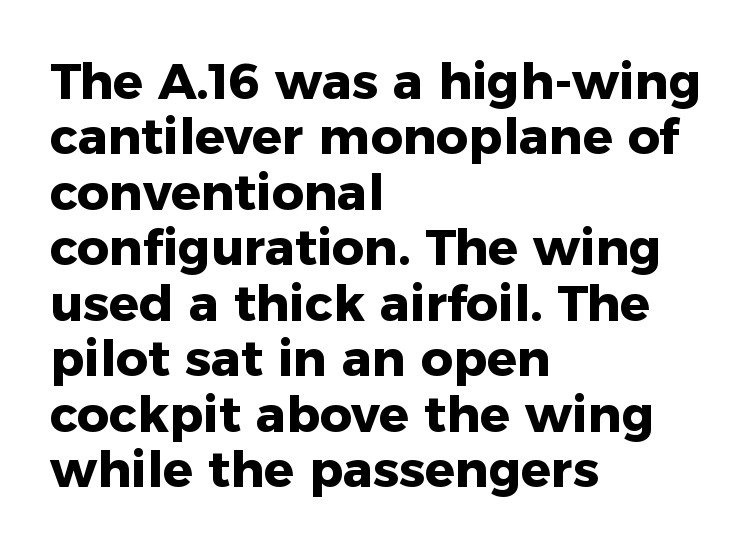
Letters rest on an invisible, unmarked baseline. Every letter is thick-stroked: bold, no question. Vertical spacing — tight. To sum up the face: it is a sans, with no serifs.
